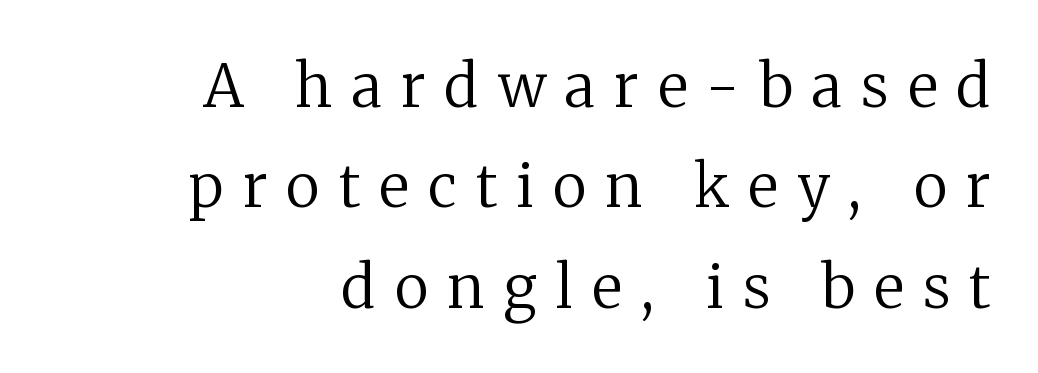
The image shows 59 px regular-weight serif type, upright; set right-aligned, normal line spacing (1.7x), unusually wide letter spacing (+0.33 em), not underlined; medium stroke contrast and a medium x-height.
